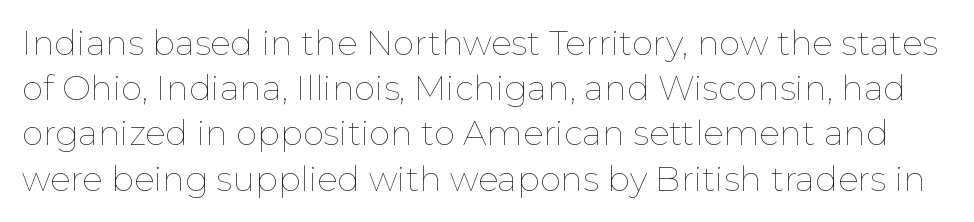
{"italic": "no", "bold": "no", "weight": "thin", "width": "normal", "stroke_contrast": "low", "x_height": "medium", "monospaced": "no", "underline": "no", "line_spacing": "normal", "line_spacing_ratio": 1.33, "letter_spacing": "normal", "letter_spacing_em": 0.0, "glyph_px": 34}
